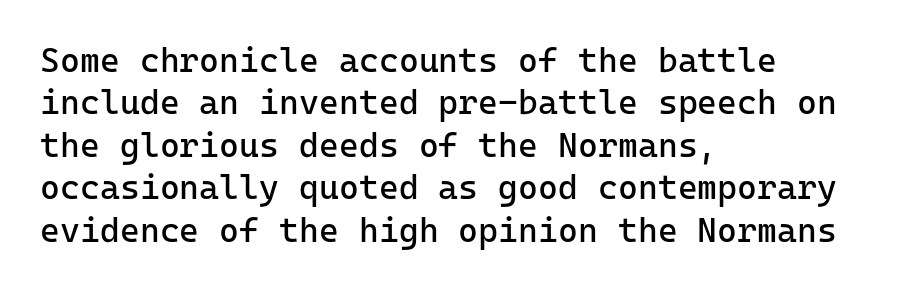
{"serif": "no", "italic": "no", "bold": "no", "weight": "regular", "width": "normal", "stroke_contrast": "low", "x_height": "medium", "underline": "no", "align": "left", "line_spacing": "normal", "line_spacing_ratio": 1.25, "letter_spacing": "normal", "letter_spacing_em": 0.0, "glyph_px": 34}
